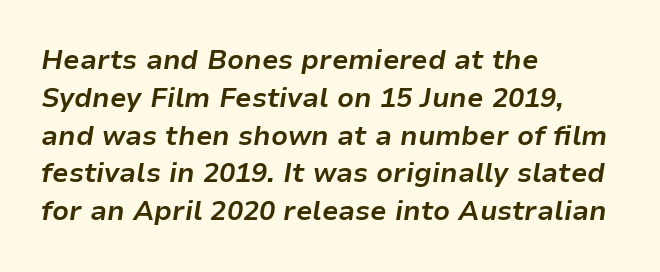
Q: Is the text bold? A: Yes.
Q: Is the text italic (slanted)? A: Yes, it leans right by about 9 degrees.
Q: Is the text underlined? A: No.
Q: How is the paragraph aligned? A: Left-aligned.
Q: Is the spacing between letters normal or unusually wide? A: Normal.
Q: Is the spacing between lines tight, normal or loose? A: Normal.
